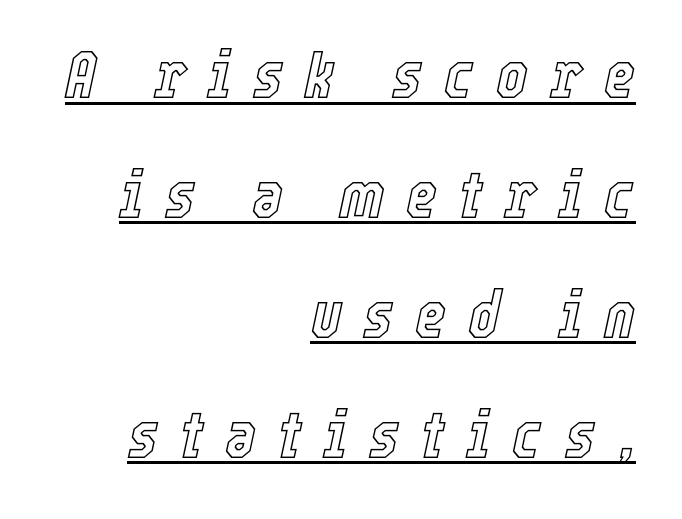
What stands out about the letter spacing? Its width — letters are far apart. Does the lettering tilt? It does — this is italic. The glyphs are accompanied by a horizontal stroke just below them. Character widths vary here, with narrow letters taking less room than wide ones. Casual observation: everything's shoved over to the right.
